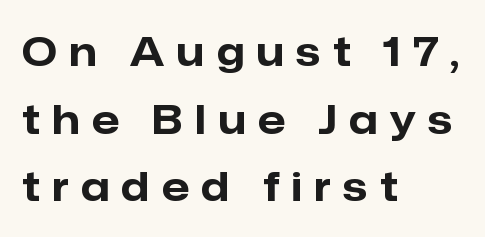
If you measured baseline to baseline, you'd find a middling distance. The font's upright variant was chosen for this text. Each letter keeps its own natural width here, so spacing adapts to shape. Classification — sans serif.
